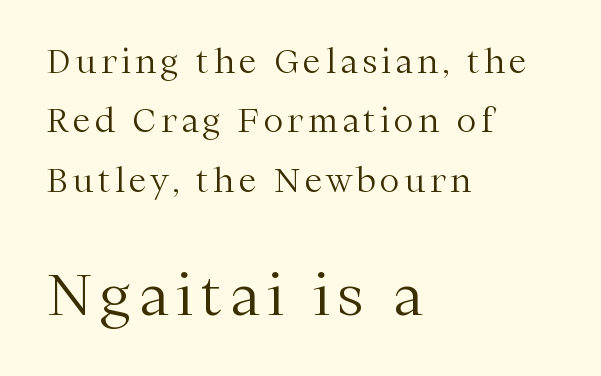
Q: Is the text bold? A: No.
Q: Is the text italic (slanted)? A: No, it is upright.
Q: Is the typeface a serif or a sans-serif typeface? A: Serif.
Q: Is the text underlined? A: No.
Q: How is the paragraph aligned? A: Left-aligned.
Q: Which block of text is set in a larger size, the first (top) or the second (bottom)? A: The second (bottom) one.
Q: Width (condensed, normal, or wide)? A: Normal.
Q: Stroke contrast? A: Medium.
Q: x-height? A: Medium.
Q: Monospaced? A: No.
